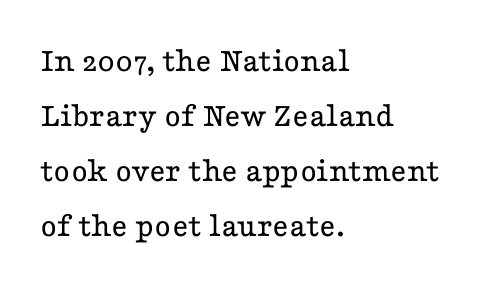
{"serif": "yes", "italic": "no", "bold": "no", "weight": "regular", "width": "wide", "stroke_contrast": "low", "x_height": "medium", "monospaced": "no", "underline": "no", "align": "left", "line_spacing": "normal", "line_spacing_ratio": 1.57, "letter_spacing": "normal", "letter_spacing_em": 0.0, "glyph_px": 35}
